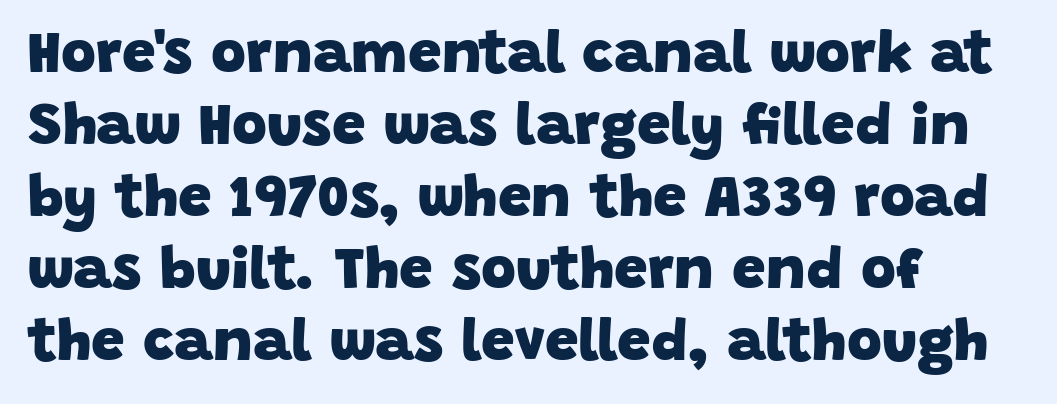
Q: Is the text bold? A: Yes.
Q: Is the typeface a serif or a sans-serif typeface? A: Sans-serif.
Q: Is the text underlined? A: No.
Q: How is the paragraph aligned? A: Left-aligned.
Q: Is the spacing between letters normal or unusually wide? A: Normal.
Q: Width (condensed, normal, or wide)? A: Normal.
Q: Stroke contrast? A: Low.
Q: x-height? A: Large.
Q: Monospaced? A: No.
